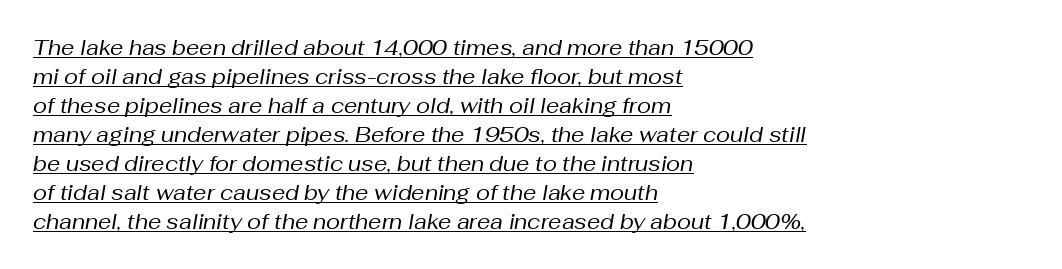
{"italic": "yes", "lean": "right", "slant_degrees": 10, "bold": "no", "underline": "yes", "align": "left", "line_spacing": "normal", "line_spacing_ratio": 1.38, "letter_spacing": "normal", "letter_spacing_em": 0.0, "glyph_px": 21}
